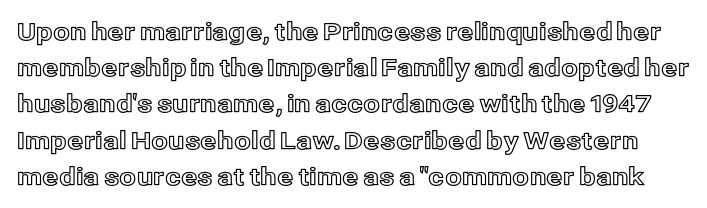
Honestly, the letter spacing is just normal — you wouldn't notice it. Rule under the text: the space is simply empty. The letters stand straight up with perfectly vertical stems. Baseline-to-baseline distance is the conventional proportion of letter height.
